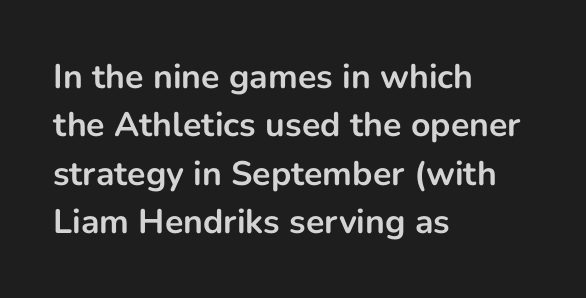
The image shows 34 px bold sans-serif type, upright; set left-aligned, normal line spacing (1.42x), normal letter spacing, not underlined; low stroke contrast and a medium x-height.
